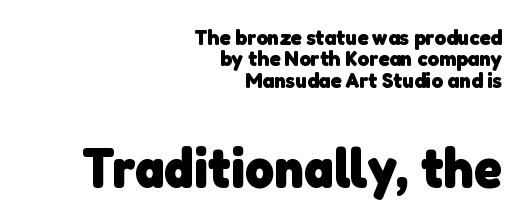
The setting favours the right margin, as signatures and pull-quotes sometimes do. Between one letter and the next there's only the usual sliver of space. Block two is the big one; block one sits smaller above it. A typesetter would call this proportional, since set widths differ per character. Anything drawn beneath the words? Only blank space.
